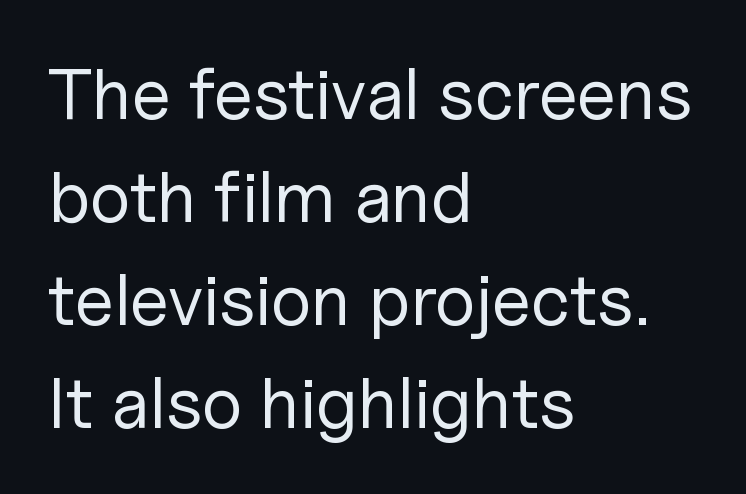
{"serif": "no", "italic": "no", "bold": "no", "weight": "regular", "width": "normal", "stroke_contrast": "low", "x_height": "medium", "monospaced": "no", "underline": "no", "align": "left", "line_spacing": "normal", "line_spacing_ratio": 1.43, "letter_spacing": "normal", "letter_spacing_em": 0.0, "glyph_px": 72}
